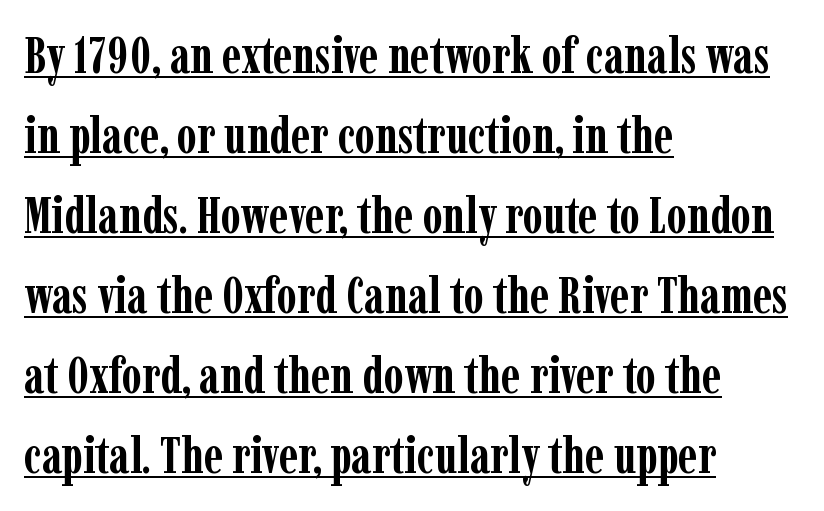
The image shows 51 px semibold, condensed serif type, upright; set left-aligned, normal line spacing (1.57x), normal letter spacing, underlined; low stroke contrast and a medium x-height.
